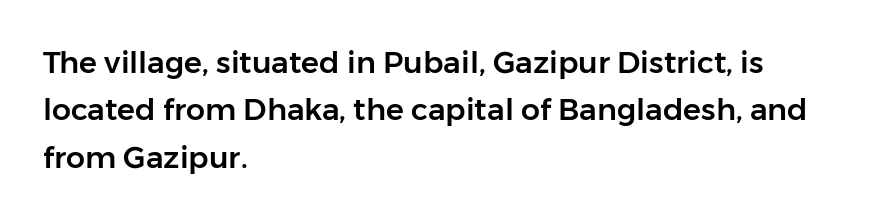
Descenders hang freely into open space. The letters advance in unequal steps, a hallmark of proportional type. A typesetter would call this leading conventional body-copy spacing. Style check: upright.
